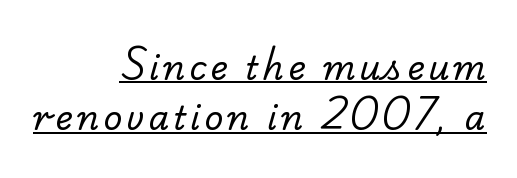
Q: Is the text bold? A: No.
Q: Is the text underlined? A: Yes.
Q: How is the paragraph aligned? A: Right-aligned.
Q: Is the spacing between lines tight, normal or loose? A: Normal.
Q: Width (condensed, normal, or wide)? A: Normal.
Q: Stroke contrast? A: Low.
Q: x-height? A: Small.
Q: Monospaced? A: No.
